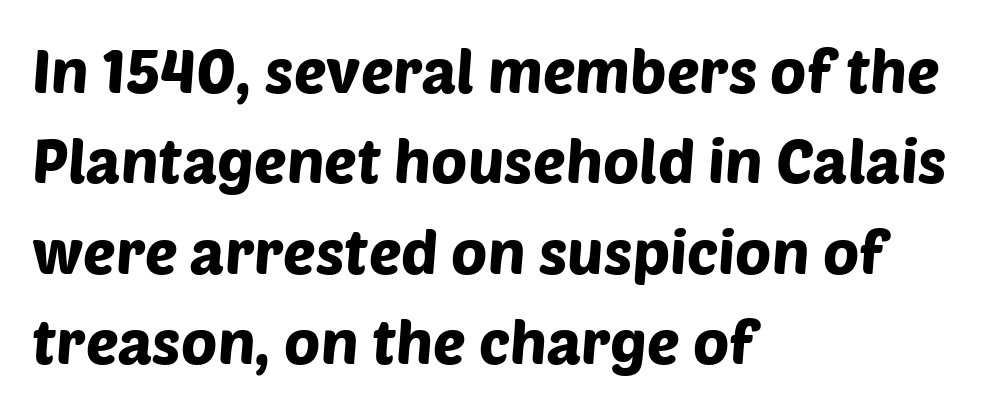
Spacing verdict: proportional, widths tailored to each character. Tracking value appears to be zero — textbook default spacing. Notice how the passage keeps a crisp vertical edge on the left only. Classification — sans serif. Compared with typical paragraphs, the rows here are spaced about the same.
